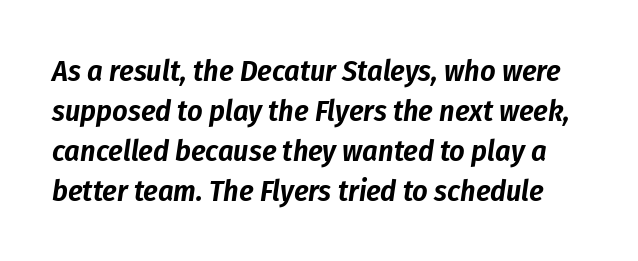
Q: Is the text italic (slanted)? A: Yes, it leans right by about 8 degrees.
Q: Is the text underlined? A: No.
Q: Is the spacing between letters normal or unusually wide? A: Normal.
Q: Is the spacing between lines tight, normal or loose? A: Normal.
Q: Width (condensed, normal, or wide)? A: Condensed.
Q: Stroke contrast? A: Low.
Q: x-height? A: Medium.
Q: Monospaced? A: No.
